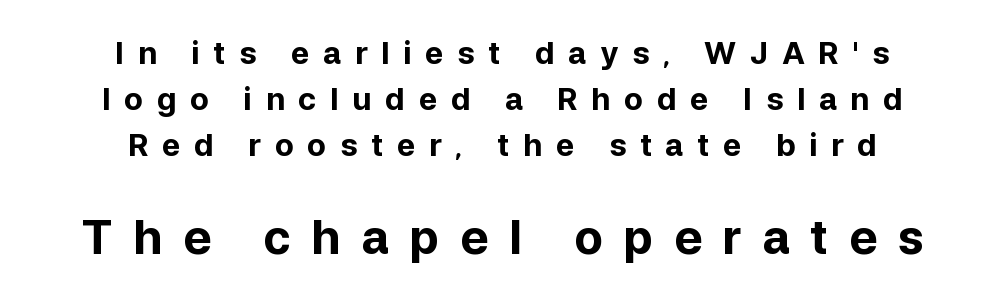
Q: Is the text bold? A: Yes.
Q: Is the text italic (slanted)? A: No, it is upright.
Q: Is the typeface a serif or a sans-serif typeface? A: Sans-serif.
Q: Is the text underlined? A: No.
Q: How is the paragraph aligned? A: Centered.
Q: Is the spacing between letters normal or unusually wide? A: Unusually wide.
Q: Is the spacing between lines tight, normal or loose? A: Normal.
Q: Which block of text is set in a larger size, the first (top) or the second (bottom)? A: The second (bottom) one.
Q: Width (condensed, normal, or wide)? A: Normal.
Q: Stroke contrast? A: Low.
Q: x-height? A: Medium.
Q: Monospaced? A: No.
